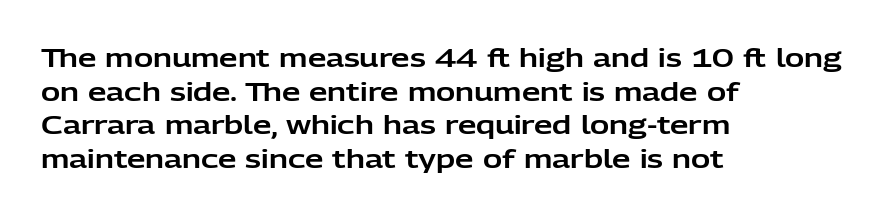
Q: Is the text italic (slanted)? A: No, it is upright.
Q: Is the text underlined? A: No.
Q: How is the paragraph aligned? A: Left-aligned.
Q: Is the spacing between letters normal or unusually wide? A: Normal.
Q: Is the spacing between lines tight, normal or loose? A: Normal.
